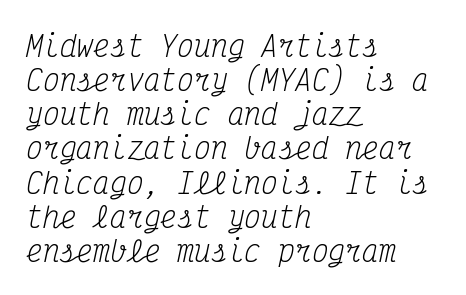
Q: Is the text bold? A: No.
Q: Is the text italic (slanted)? A: Yes, it leans right by about 12 degrees.
Q: Is the typeface a serif or a sans-serif typeface? A: Serif.
Q: Is the text underlined? A: No.
Q: How is the paragraph aligned? A: Left-aligned.
Q: Is the spacing between letters normal or unusually wide? A: Normal.
Q: Width (condensed, normal, or wide)? A: Condensed.
Q: Stroke contrast? A: Medium.
Q: x-height? A: Medium.
Q: Monospaced? A: Yes.
